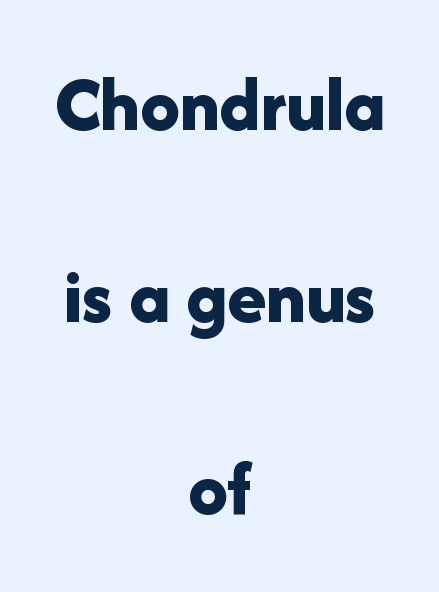
{"serif": "no", "italic": "no", "bold": "yes", "weight": "bold", "width": "normal", "stroke_contrast": "low", "x_height": "medium", "monospaced": "no", "underline": "no", "align": "center", "line_spacing": "loose", "line_spacing_ratio": 2.43, "letter_spacing": "normal", "letter_spacing_em": 0.0, "glyph_px": 79}
